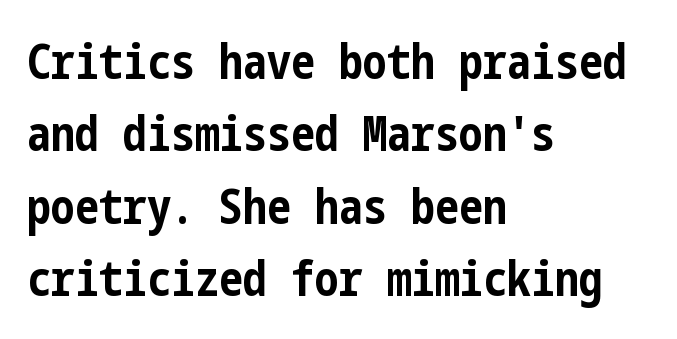
Evenly set lines give the paragraph a standard silhouette. Serifs: no, the terminals of the letterforms are clean. The letters sit at their default tracking, neither squeezed nor spread. Caption: bold face, heavy strokes. When letters stand straight like this, we call the style roman or upright. The glyphs are unaccompanied by any horizontal stroke below them.
